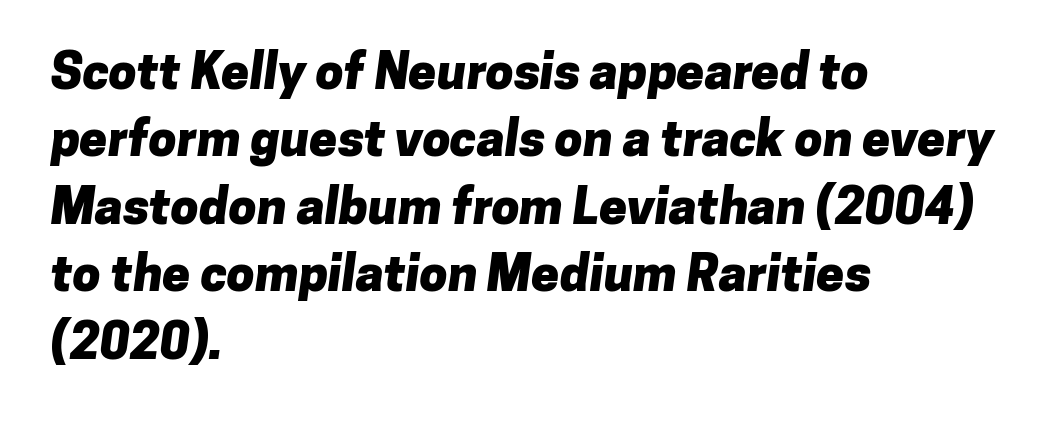
Q: Is the text bold? A: Yes.
Q: Is the typeface a serif or a sans-serif typeface? A: Sans-serif.
Q: Is the text underlined? A: No.
Q: How is the paragraph aligned? A: Left-aligned.
Q: Is the spacing between letters normal or unusually wide? A: Normal.
Q: Is the spacing between lines tight, normal or loose? A: Normal.
Q: Width (condensed, normal, or wide)? A: Normal.
Q: Stroke contrast? A: Low.
Q: x-height? A: Medium.
Q: Monospaced? A: No.
